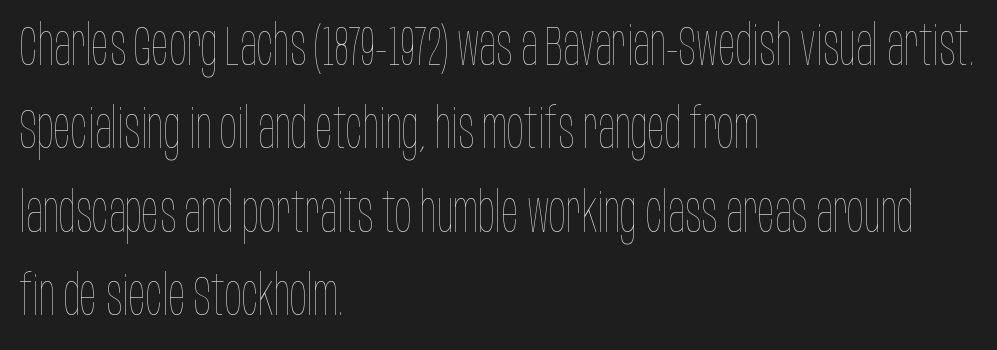
If you drew a line through each stem, it would be perfectly vertical. Stem width sits at or under what a default text font uses. There is no visible air inserted between adjacent glyphs. The vertical gap from one line to the next is medium.
